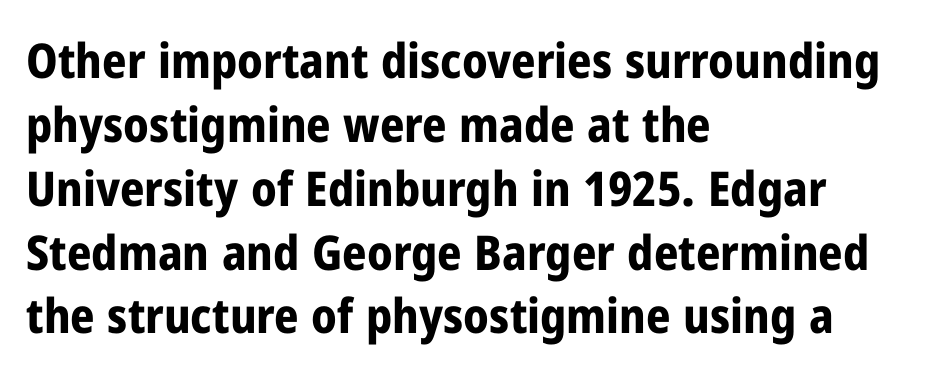
The image shows 48 px bold, condensed sans-serif type, upright; set left-aligned, normal line spacing (1.33x), normal letter spacing, not underlined; low stroke contrast and a medium x-height.
